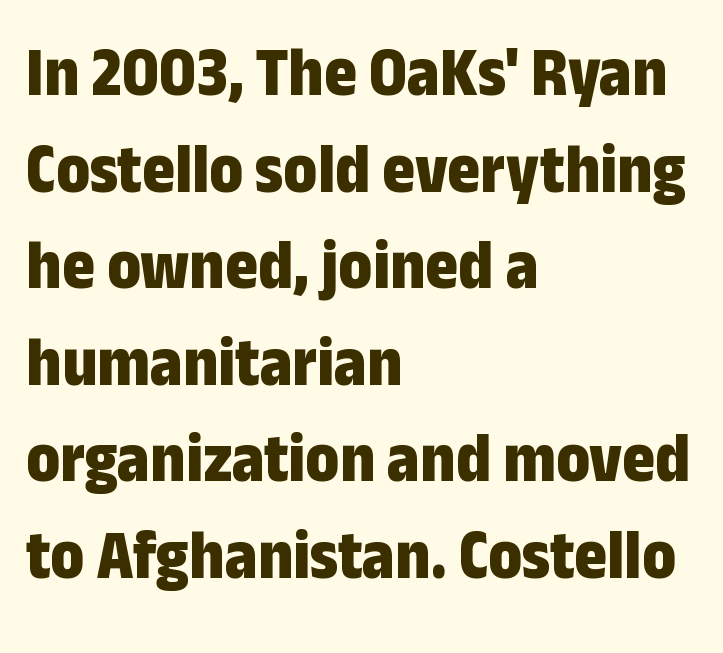
Q: Is the text bold? A: Yes.
Q: Is the text italic (slanted)? A: No, it is upright.
Q: Is the typeface a serif or a sans-serif typeface? A: Sans-serif.
Q: Is the text underlined? A: No.
Q: How is the paragraph aligned? A: Left-aligned.
Q: Is the spacing between letters normal or unusually wide? A: Normal.
Q: Is the spacing between lines tight, normal or loose? A: Normal.
Q: Width (condensed, normal, or wide)? A: Condensed.
Q: Stroke contrast? A: Low.
Q: x-height? A: Medium.
Q: Monospaced? A: No.
